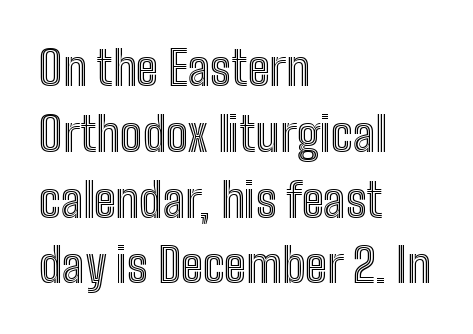
The image shows 47 px condensed type, upright; set left-aligned, normal line spacing (1.4x), normal letter spacing, not underlined; a medium x-height.
